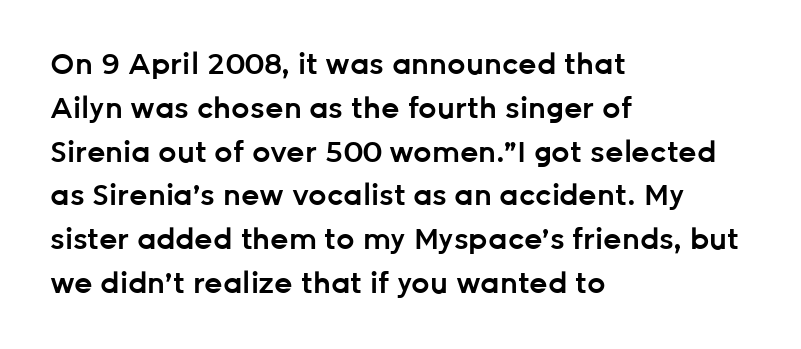
The image shows 29 px semibold sans-serif type, upright; set left-aligned, normal line spacing (1.51x), normal letter spacing, not underlined; low stroke contrast and a medium x-height.
